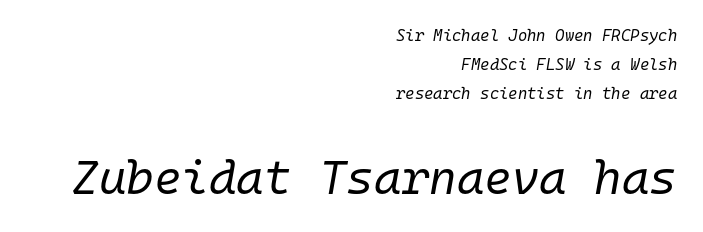
{"italic": "yes", "lean": "right", "slant_degrees": 10, "bold": "no", "weight": "regular", "width": "normal", "stroke_contrast": "low", "x_height": "medium", "monospaced": "yes", "underline": "no", "align": "right", "line_spacing_ratio": 1.8, "letter_spacing": "normal", "letter_spacing_em": 0.0, "larger_block": "second", "size_ratio": 2.94, "glyph_px": 47}
